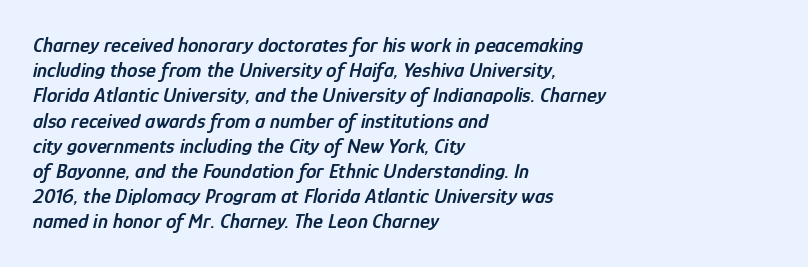
{"italic": "yes", "lean": "right", "slant_degrees": 12, "bold": "semi", "underline": "no", "align": "left", "line_spacing_ratio": 1.2, "letter_spacing": "normal", "letter_spacing_em": 0.0, "glyph_px": 21}
